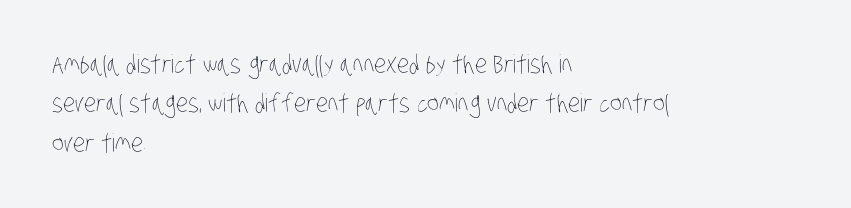
Descenders are the only things crossing below the line. Unbolded letterforms with no extra heft. The rows are spaced the way most documents space them. Where is the straight margin? On the left.
